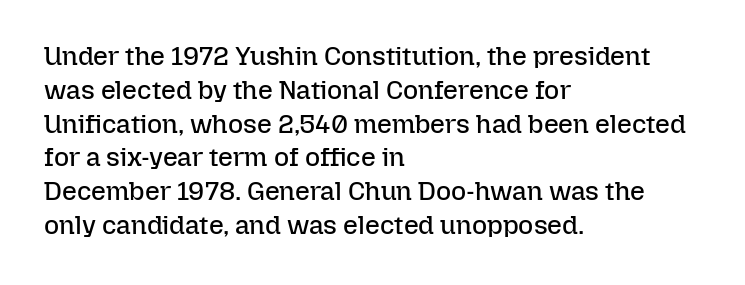
{"italic": "no", "bold": "no", "underline": "no", "align": "left", "line_spacing": "normal", "line_spacing_ratio": 1.3, "letter_spacing": "normal", "letter_spacing_em": 0.0, "glyph_px": 26}
